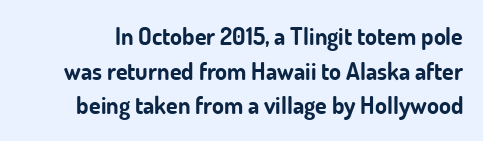
The image shows 24 px bold type, upright; set normal line spacing (1.44x), normal letter spacing, not underlined.
